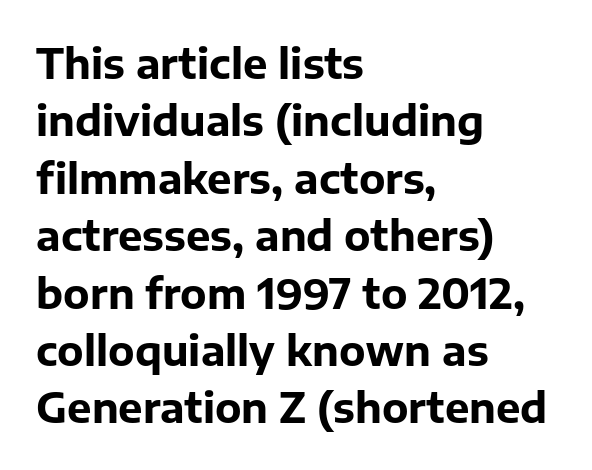
Is this a sans? Yes — the strokes have no serifs. Bold? Absolutely — the strokes are thick and heavy. The horizontal fit of the characters is conventional and even. Is there any slant? The stems are plumb. Proportional: the letters do not fall into vertical columns.
